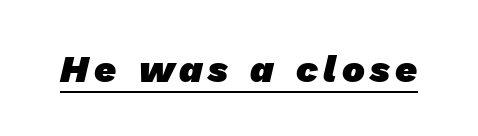
The image shows 38 px heavy sans-serif type; set underlined; low stroke contrast and a medium x-height.
